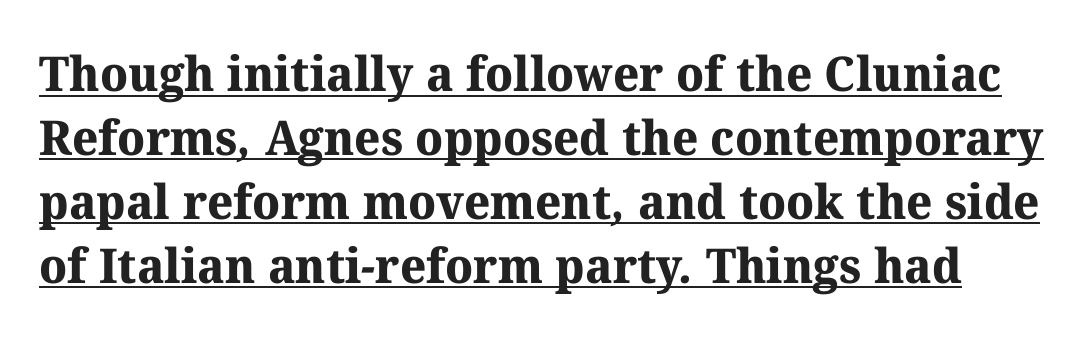
Q: Is the text bold? A: Yes.
Q: Is the typeface a serif or a sans-serif typeface? A: Serif.
Q: Is the text underlined? A: Yes.
Q: Is the spacing between letters normal or unusually wide? A: Normal.
Q: Is the spacing between lines tight, normal or loose? A: Normal.
Q: Width (condensed, normal, or wide)? A: Normal.
Q: Stroke contrast? A: Medium.
Q: x-height? A: Medium.
Q: Monospaced? A: No.
